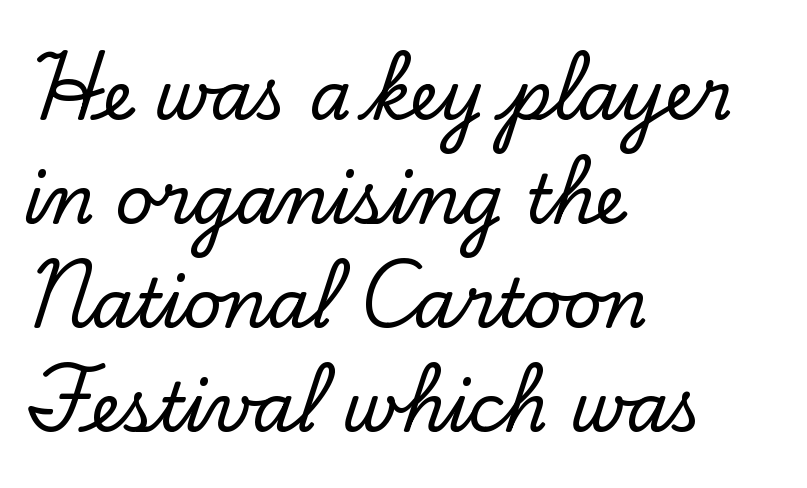
Short and long lines alike share a common starting point at left. Words appear dense and cohesive because spacing is normal. The words here are not underlined.
